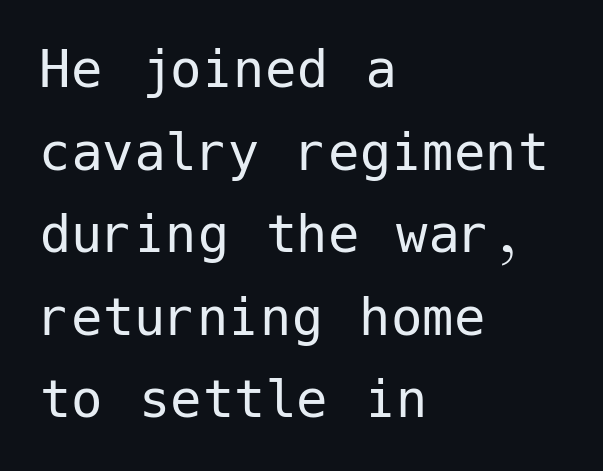
{"serif": "no", "italic": "no", "bold": "no", "weight": "regular", "width": "normal", "stroke_contrast": "low", "x_height": "medium", "underline": "no", "align": "left", "line_spacing": "normal", "line_spacing_ratio": 1.31, "letter_spacing": "normal", "letter_spacing_em": 0.0, "glyph_px": 63}
